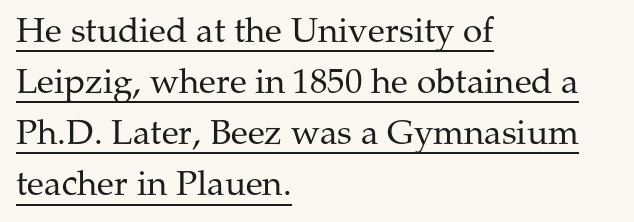
Q: Is the text bold? A: No.
Q: Is the text italic (slanted)? A: No, it is upright.
Q: Is the typeface a serif or a sans-serif typeface? A: Serif.
Q: Is the text underlined? A: Yes.
Q: How is the paragraph aligned? A: Left-aligned.
Q: Is the spacing between letters normal or unusually wide? A: Normal.
Q: Is the spacing between lines tight, normal or loose? A: Normal.
Q: Width (condensed, normal, or wide)? A: Normal.
Q: Stroke contrast? A: Medium.
Q: x-height? A: Medium.
Q: Monospaced? A: No.
